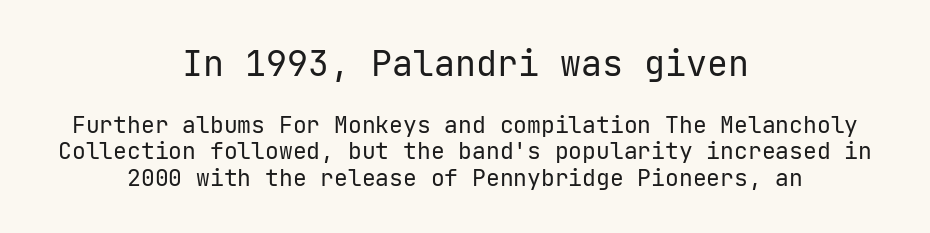
{"serif": "no", "italic": "no", "bold": "no", "weight": "regular", "width": "normal", "stroke_contrast": "low", "x_height": "medium", "underline": "no", "align": "center", "line_spacing_ratio": 1.16, "letter_spacing": "normal", "letter_spacing_em": 0.0, "larger_block": "first", "size_ratio": 1.52, "glyph_px": 35}
